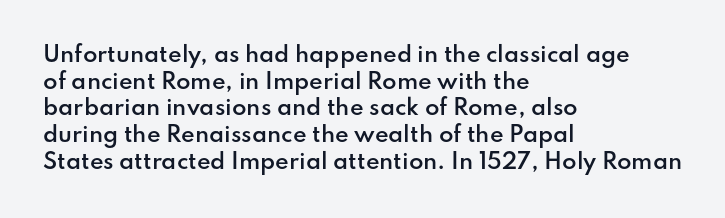
Casual observation: everything's shoved over to the left. Horizontal bands of white between lines are of average thickness. Tracking value appears to be zero — textbook default spacing. The letters stand straight up with perfectly vertical stems. Compared with an ordinary text face, these strokes are moderately heavier — a semibold. Anything drawn beneath the words? Only blank space.
